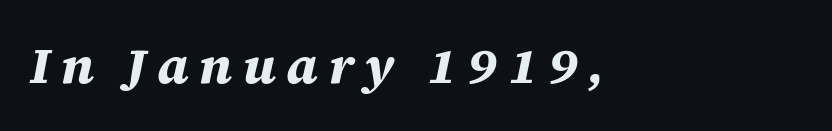
The image shows 51 px bold type, italic (leaning right); set left-aligned, unusually wide letter spacing (+0.21 em), not underlined; medium stroke contrast and a large x-height.
